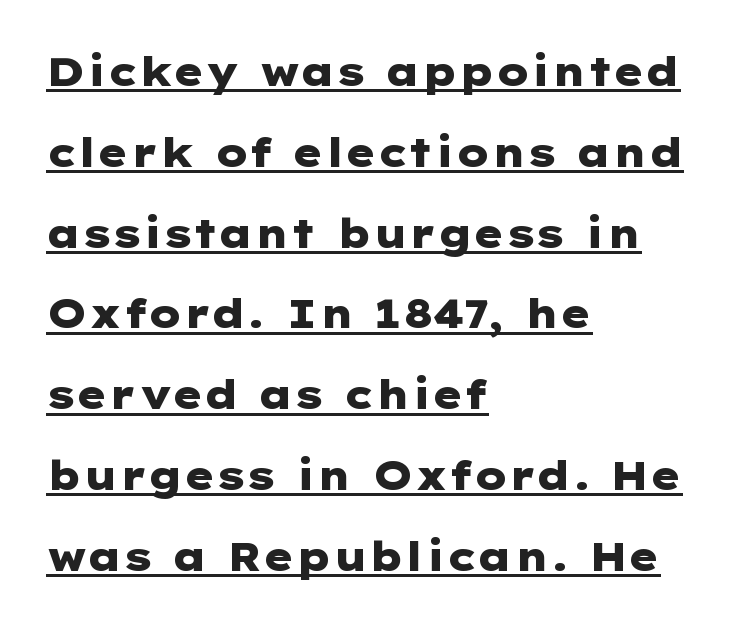
Standard letterfit; no display-style spreading of the glyphs. The lettering is marked with a stroke running underneath it. Caption: bold face, heavy strokes. This rendering uses left alignment, leaving the right contour irregular. A great deal of white space separates one row of letters from the next.
